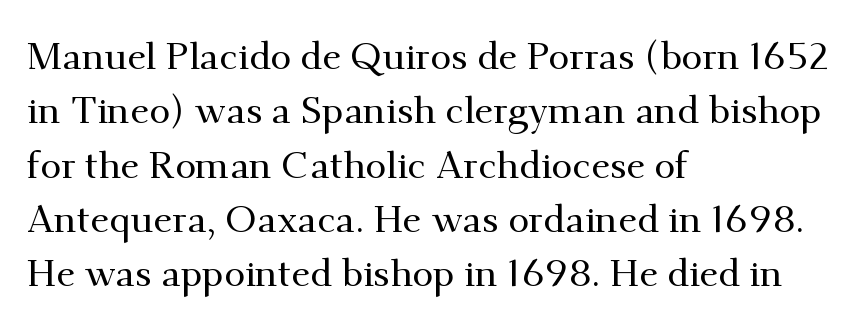
Q: Is the text italic (slanted)? A: No, it is upright.
Q: Is the typeface a serif or a sans-serif typeface? A: Serif.
Q: Is the text underlined? A: No.
Q: How is the paragraph aligned? A: Left-aligned.
Q: Is the spacing between letters normal or unusually wide? A: Normal.
Q: Is the spacing between lines tight, normal or loose? A: Normal.
Q: Width (condensed, normal, or wide)? A: Normal.
Q: Stroke contrast? A: Medium.
Q: x-height? A: Small.
Q: Monospaced? A: No.
